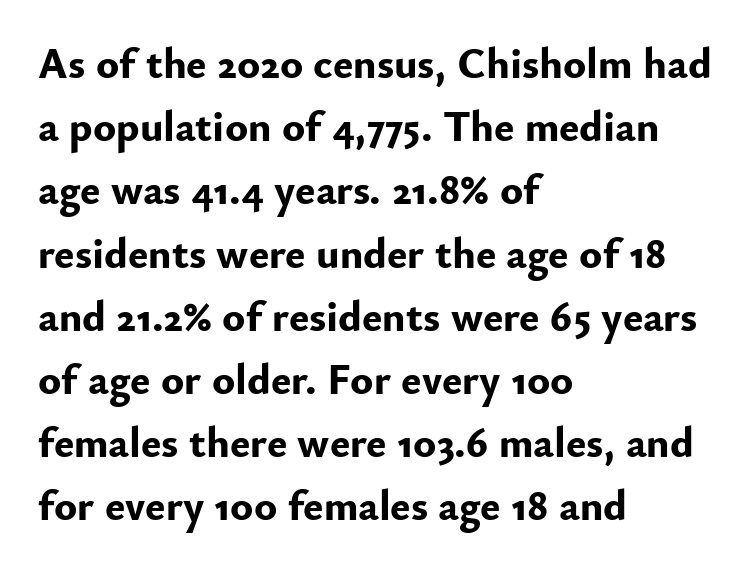
Q: Is the text bold? A: Yes.
Q: Is the text italic (slanted)? A: No, it is upright.
Q: Is the typeface a serif or a sans-serif typeface? A: Sans-serif.
Q: Is the text underlined? A: No.
Q: How is the paragraph aligned? A: Left-aligned.
Q: Is the spacing between letters normal or unusually wide? A: Normal.
Q: Is the spacing between lines tight, normal or loose? A: Normal.
Q: Width (condensed, normal, or wide)? A: Normal.
Q: Stroke contrast? A: Low.
Q: x-height? A: Small.
Q: Monospaced? A: No.
